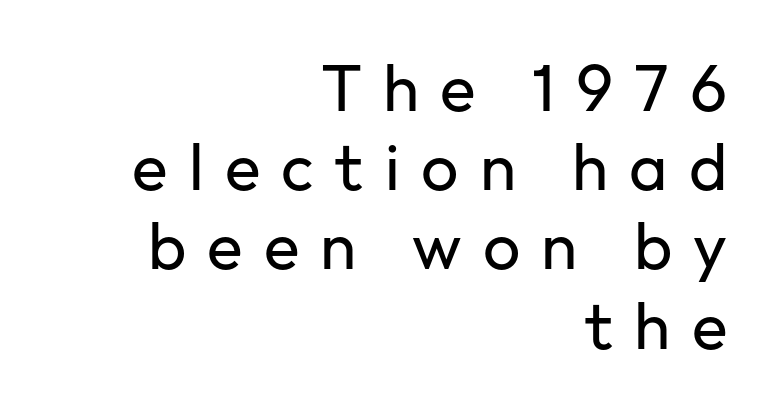
{"serif": "no", "italic": "no", "bold": "no", "weight": "regular", "width": "normal", "stroke_contrast": "low", "x_height": "medium", "monospaced": "no", "underline": "no", "align": "right", "line_spacing_ratio": 1.2, "letter_spacing": "wide", "letter_spacing_em": 0.32, "glyph_px": 66}
